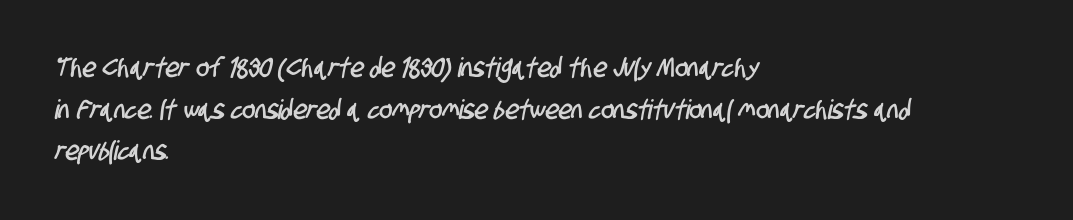
{"underline": "no", "align": "left", "line_spacing": "normal", "line_spacing_ratio": 1.54, "letter_spacing": "normal", "letter_spacing_em": 0.0, "glyph_px": 27}
